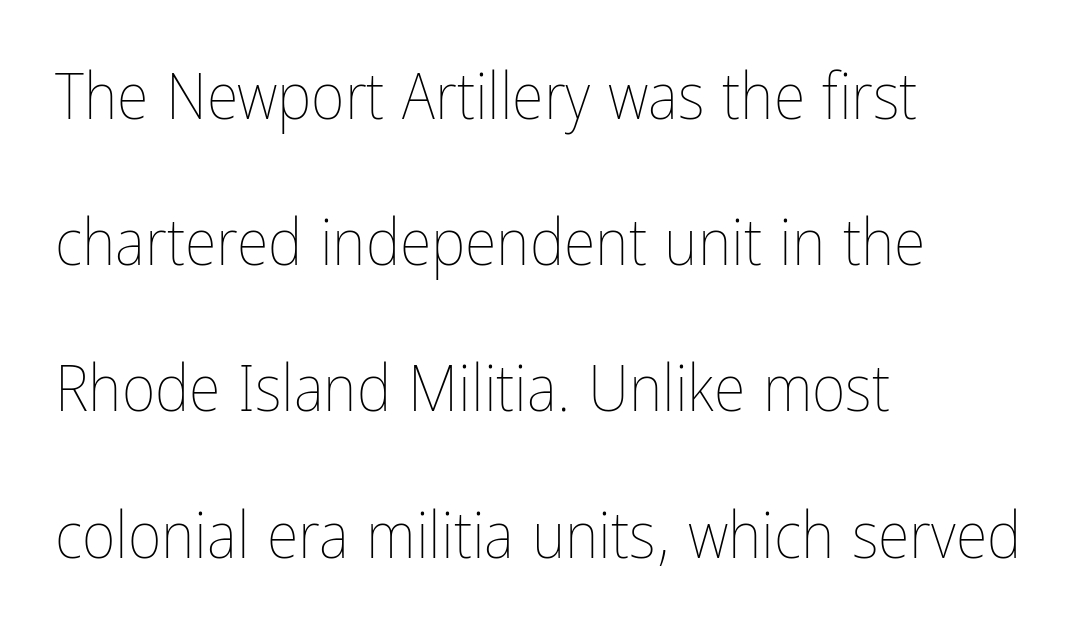
The image shows 65 px thin, condensed type, upright; set left-aligned, loose line spacing (2.25x), normal letter spacing, not underlined; low stroke contrast and a medium x-height.
